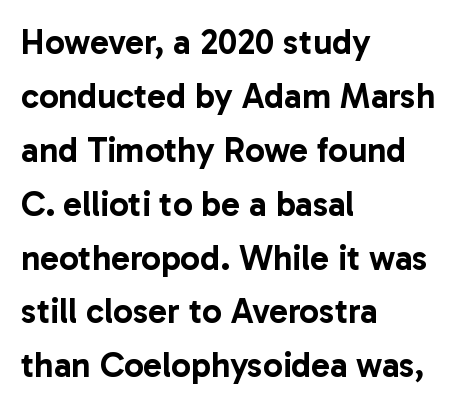
Q: Is the text italic (slanted)? A: No, it is upright.
Q: Is the typeface a serif or a sans-serif typeface? A: Sans-serif.
Q: Is the text underlined? A: No.
Q: How is the paragraph aligned? A: Left-aligned.
Q: Is the spacing between letters normal or unusually wide? A: Normal.
Q: Is the spacing between lines tight, normal or loose? A: Normal.
Q: Width (condensed, normal, or wide)? A: Normal.
Q: Stroke contrast? A: Low.
Q: x-height? A: Medium.
Q: Monospaced? A: No.
